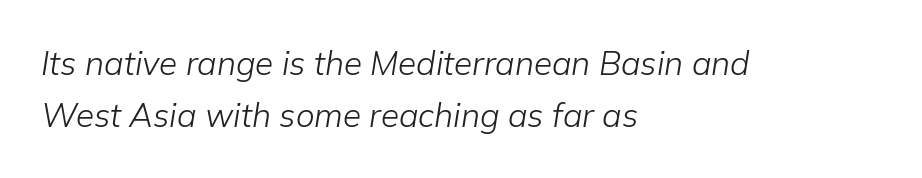
Q: Is the text bold? A: No.
Q: Is the text italic (slanted)? A: Yes, it leans right by about 9 degrees.
Q: Is the text underlined? A: No.
Q: How is the paragraph aligned? A: Left-aligned.
Q: Is the spacing between letters normal or unusually wide? A: Normal.
Q: Is the spacing between lines tight, normal or loose? A: Normal.
Q: Width (condensed, normal, or wide)? A: Normal.
Q: Stroke contrast? A: Low.
Q: x-height? A: Medium.
Q: Monospaced? A: No.
